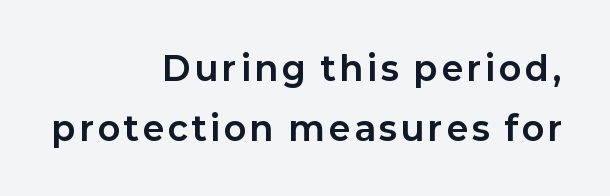
Q: Is the text bold? A: Yes.
Q: Is the text italic (slanted)? A: No, it is upright.
Q: Is the typeface a serif or a sans-serif typeface? A: Sans-serif.
Q: Is the text underlined? A: No.
Q: How is the paragraph aligned? A: Right-aligned.
Q: Width (condensed, normal, or wide)? A: Normal.
Q: Stroke contrast? A: Low.
Q: x-height? A: Medium.
Q: Monospaced? A: No.
